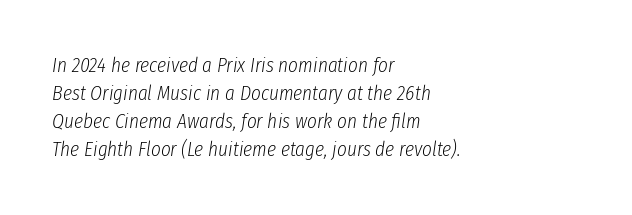
Q: Is the text bold? A: No.
Q: Is the text italic (slanted)? A: Yes, it leans right by about 8 degrees.
Q: Is the text underlined? A: No.
Q: How is the paragraph aligned? A: Left-aligned.
Q: Is the spacing between letters normal or unusually wide? A: Normal.
Q: Is the spacing between lines tight, normal or loose? A: Normal.
